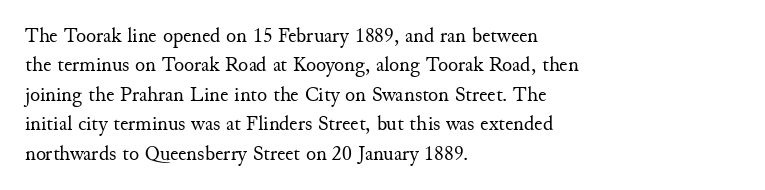
{"italic": "no", "bold": "no", "underline": "no", "align": "left", "line_spacing": "normal", "line_spacing_ratio": 1.4, "letter_spacing": "normal", "letter_spacing_em": 0.0, "glyph_px": 21}
